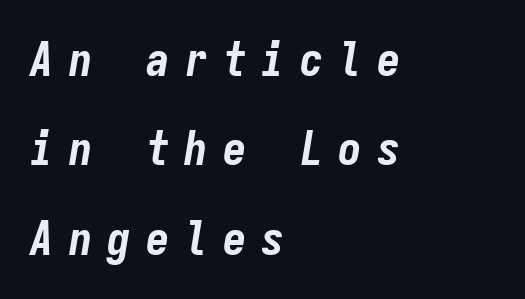
{"italic": "yes", "lean": "right", "slant_degrees": 9, "bold": "yes", "weight": "bold", "width": "condensed", "stroke_contrast": "low", "x_height": "medium", "monospaced": "yes", "underline": "no", "align": "left", "line_spacing": "loose", "line_spacing_ratio": 1.9, "letter_spacing": "wide", "letter_spacing_em": 0.32, "glyph_px": 47}
